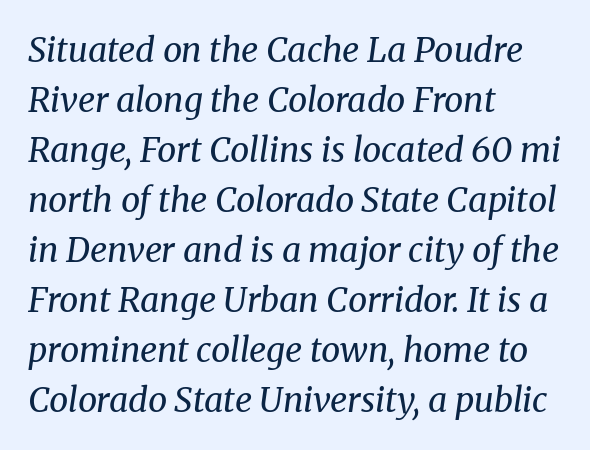
A typesetter would call this proportional, since set widths differ per character. The designer left line spacing at the default. All the whitespace from short lines collects on the right. Nobody drew a line under any word here.
